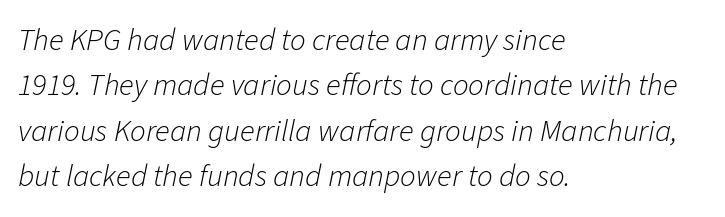
Q: Is the text bold? A: No.
Q: Is the text italic (slanted)? A: Yes, it leans right by about 11 degrees.
Q: Is the text underlined? A: No.
Q: How is the paragraph aligned? A: Left-aligned.
Q: Is the spacing between letters normal or unusually wide? A: Normal.
Q: Is the spacing between lines tight, normal or loose? A: Normal.
Q: Width (condensed, normal, or wide)? A: Normal.
Q: Stroke contrast? A: Low.
Q: x-height? A: Medium.
Q: Monospaced? A: No.
